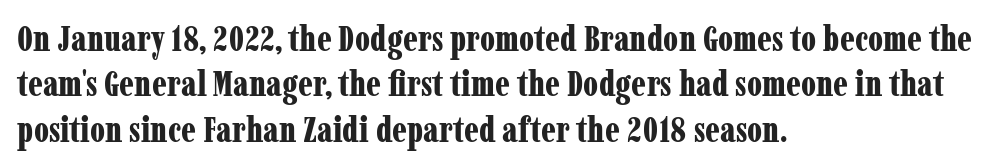
Q: Is the text bold? A: Yes.
Q: Is the text italic (slanted)? A: No, it is upright.
Q: Is the typeface a serif or a sans-serif typeface? A: Serif.
Q: Is the text underlined? A: No.
Q: How is the paragraph aligned? A: Left-aligned.
Q: Is the spacing between letters normal or unusually wide? A: Normal.
Q: Is the spacing between lines tight, normal or loose? A: Normal.
Q: Width (condensed, normal, or wide)? A: Condensed.
Q: Stroke contrast? A: Low.
Q: x-height? A: Medium.
Q: Monospaced? A: No.
